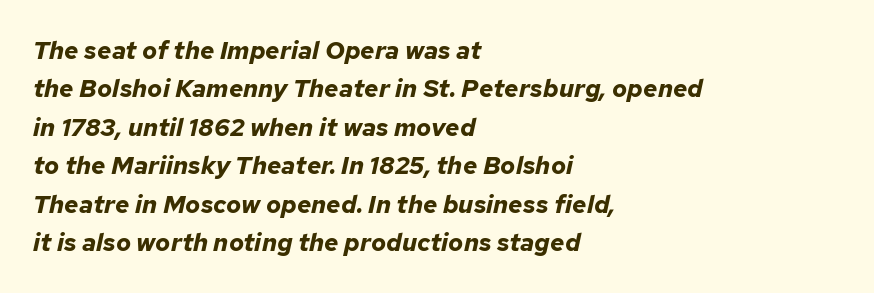
{"italic": "yes", "lean": "right", "slant_degrees": 12, "bold": "yes", "underline": "no", "align": "left", "line_spacing": "normal", "line_spacing_ratio": 1.54, "letter_spacing": "normal", "letter_spacing_em": 0.0, "glyph_px": 25}
